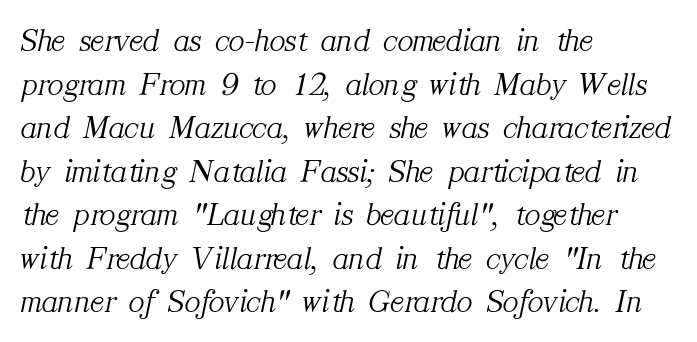
The image shows 33 px light serif type, italic (leaning right); set left-aligned, normal line spacing (1.32x), normal letter spacing, not underlined; medium stroke contrast and a medium x-height.
